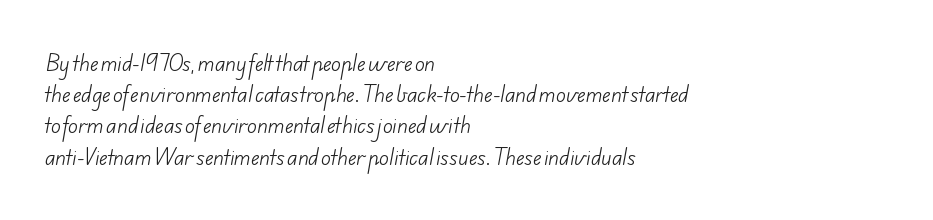
{"bold": "no", "underline": "no", "align": "left", "line_spacing": "normal", "line_spacing_ratio": 1.56, "letter_spacing": "normal", "letter_spacing_em": 0.0, "glyph_px": 20}
